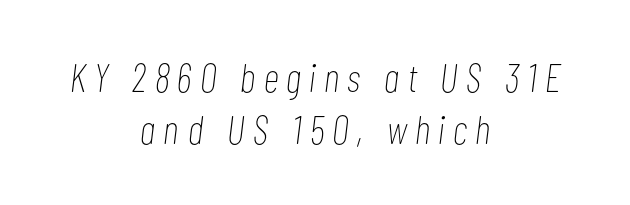
{"italic": "yes", "lean": "right", "slant_degrees": 7, "bold": "no", "weight": "thin", "width": "condensed", "stroke_contrast": "low", "x_height": "medium", "monospaced": "no", "underline": "no", "align": "center", "line_spacing": "normal", "line_spacing_ratio": 1.31, "letter_spacing": "wide", "letter_spacing_em": 0.21, "glyph_px": 40}
